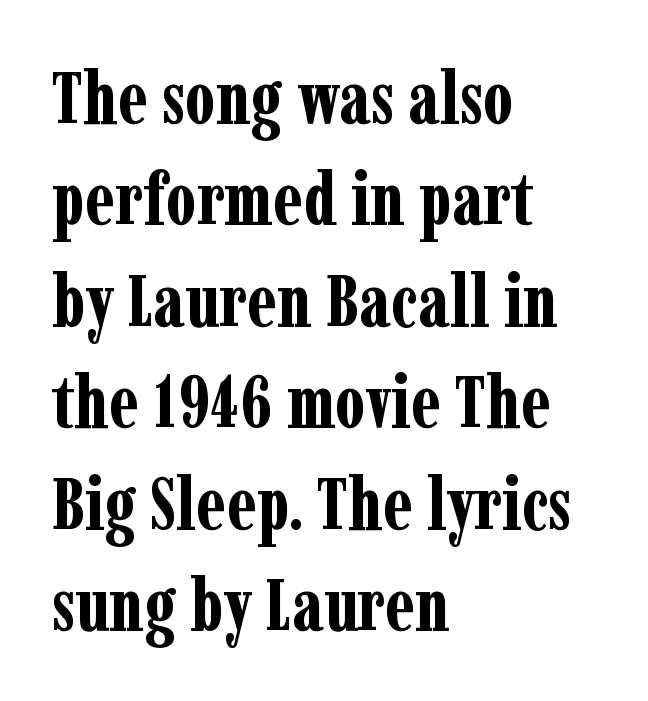
{"serif": "yes", "italic": "no", "bold": "yes", "weight": "bold", "width": "condensed", "stroke_contrast": "low", "x_height": "medium", "monospaced": "no", "underline": "no", "align": "left", "line_spacing": "normal", "line_spacing_ratio": 1.37, "letter_spacing": "normal", "letter_spacing_em": 0.0, "glyph_px": 74}
